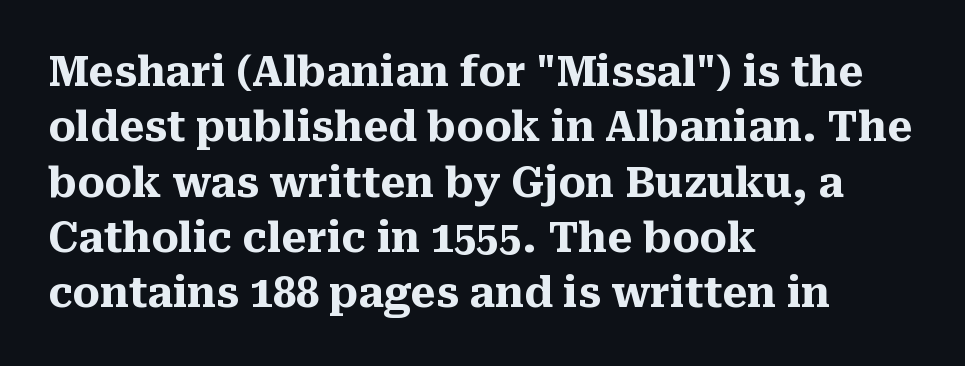
The image shows 41 px heavy serif type, upright; set left-aligned, normal line spacing (1.35x), normal letter spacing, not underlined; medium stroke contrast and a medium x-height.
